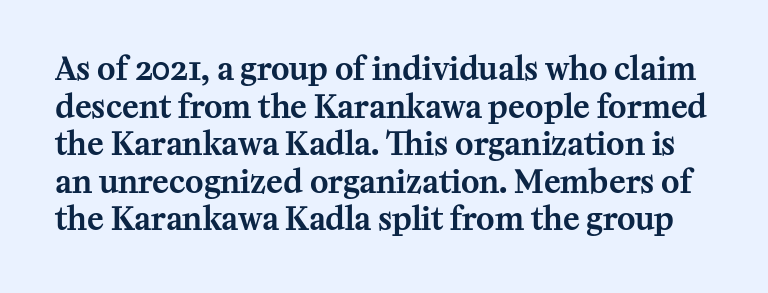
{"serif": "yes", "italic": "no", "width": "normal", "stroke_contrast": "medium", "x_height": "medium", "monospaced": "no", "underline": "no", "line_spacing_ratio": 1.21, "letter_spacing": "normal", "letter_spacing_em": 0.0, "glyph_px": 31}
